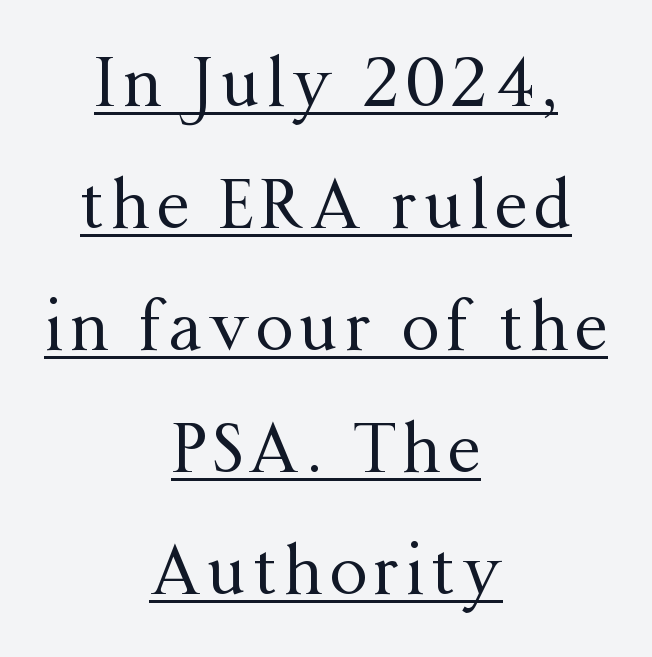
{"serif": "yes", "italic": "no", "bold": "no", "weight": "regular", "width": "normal", "stroke_contrast": "medium", "x_height": "medium", "monospaced": "no", "underline": "yes", "align": "center", "line_spacing_ratio": 1.82, "glyph_px": 67}
